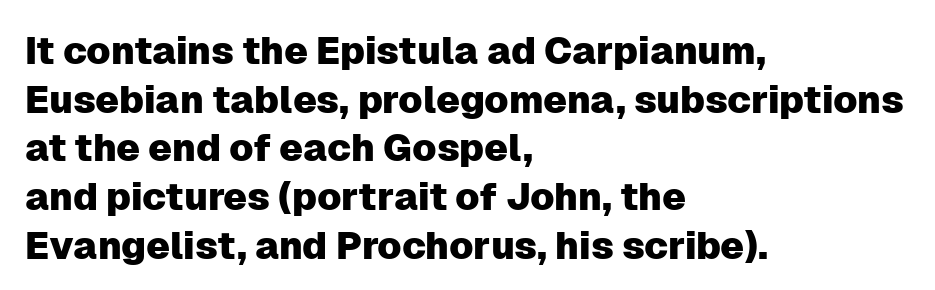
The image shows 38 px sans-serif type, upright; set left-aligned, normal line spacing (1.28x), normal letter spacing, not underlined; low stroke contrast and a medium x-height.
